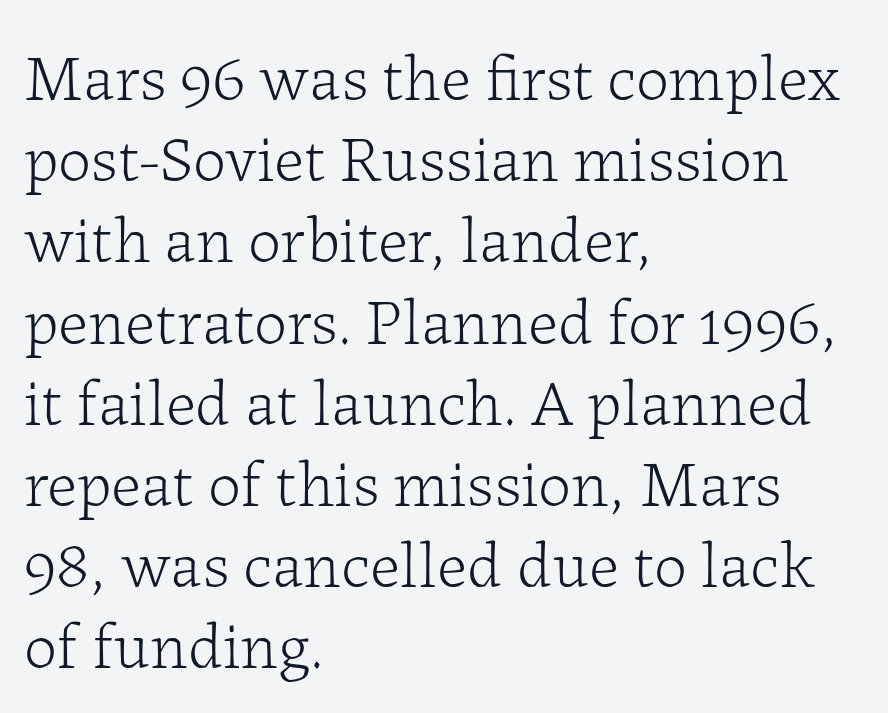
Q: Is the text bold? A: No.
Q: Is the text italic (slanted)? A: No, it is upright.
Q: Is the typeface a serif or a sans-serif typeface? A: Serif.
Q: Is the text underlined? A: No.
Q: How is the paragraph aligned? A: Left-aligned.
Q: Is the spacing between letters normal or unusually wide? A: Normal.
Q: Width (condensed, normal, or wide)? A: Normal.
Q: Stroke contrast? A: Low.
Q: x-height? A: Medium.
Q: Monospaced? A: No.
